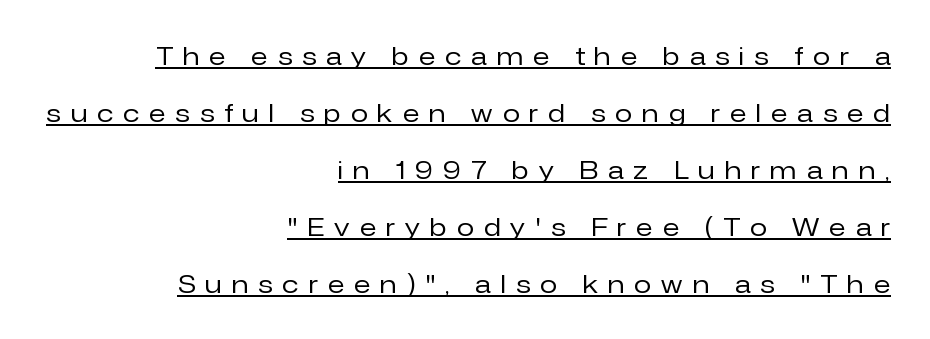
Q: Is the text bold? A: No.
Q: Is the text italic (slanted)? A: No, it is upright.
Q: Is the text underlined? A: Yes.
Q: How is the paragraph aligned? A: Right-aligned.
Q: Is the spacing between letters normal or unusually wide? A: Unusually wide.
Q: Is the spacing between lines tight, normal or loose? A: Loose.
